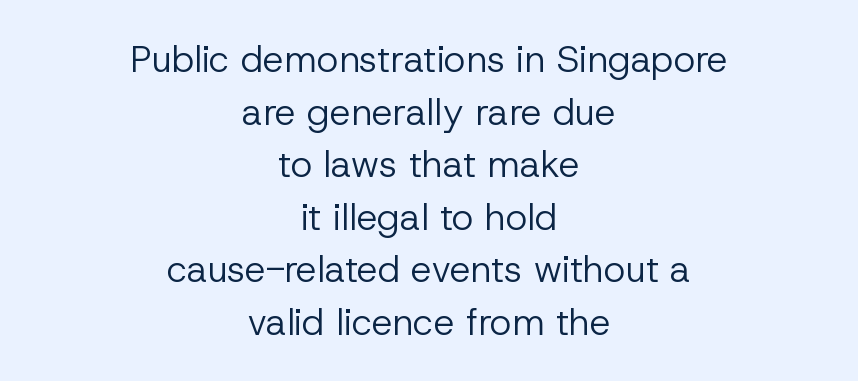
{"serif": "no", "italic": "no", "bold": "no", "weight": "regular", "width": "normal", "stroke_contrast": "low", "x_height": "medium", "monospaced": "no", "underline": "no", "align": "center", "line_spacing": "normal", "line_spacing_ratio": 1.42, "letter_spacing": "normal", "letter_spacing_em": 0.0, "glyph_px": 37}
